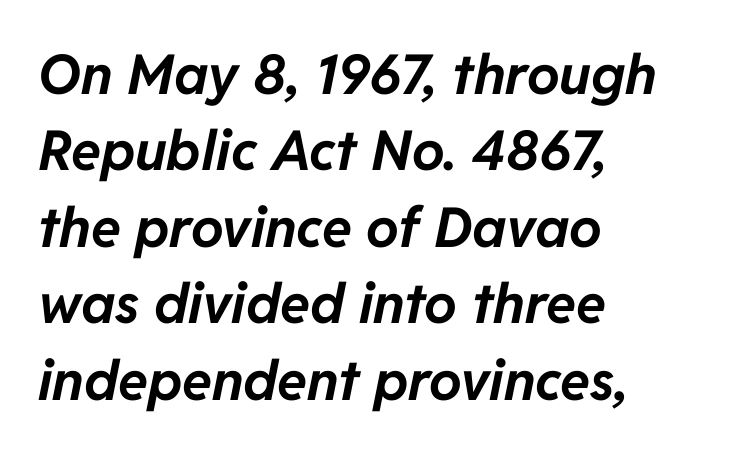
Q: Is the text bold? A: Yes.
Q: Is the text italic (slanted)? A: Yes, it leans right by about 11 degrees.
Q: Is the text underlined? A: No.
Q: How is the paragraph aligned? A: Left-aligned.
Q: Is the spacing between letters normal or unusually wide? A: Normal.
Q: Is the spacing between lines tight, normal or loose? A: Normal.
Q: Width (condensed, normal, or wide)? A: Normal.
Q: Stroke contrast? A: Low.
Q: x-height? A: Medium.
Q: Monospaced? A: No.
